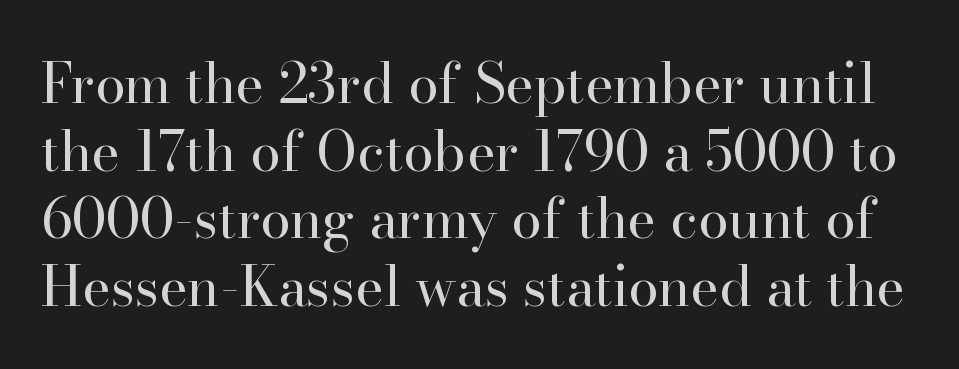
Q: Is the text bold? A: No.
Q: Is the text italic (slanted)? A: No, it is upright.
Q: Is the typeface a serif or a sans-serif typeface? A: Serif.
Q: Is the text underlined? A: No.
Q: Is the spacing between letters normal or unusually wide? A: Normal.
Q: Width (condensed, normal, or wide)? A: Normal.
Q: Stroke contrast? A: High.
Q: x-height? A: Small.
Q: Monospaced? A: No.
